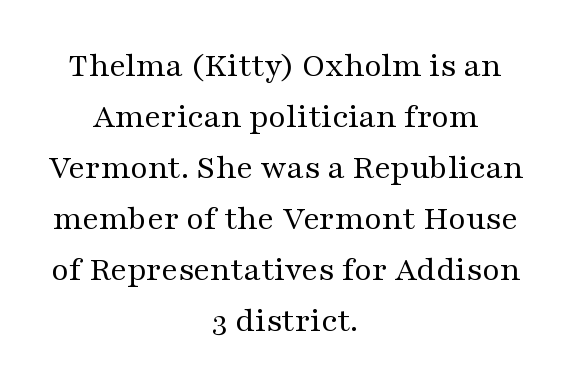
Each letter keeps its own natural width here, so spacing adapts to shape. The compositor balanced each line on the midline. The gap between lines stays unmarked. Heaviness? Minimal to ordinary, like unemphasized prose. Nothing unusual about the tracking: characters are spaced as the font intends.
